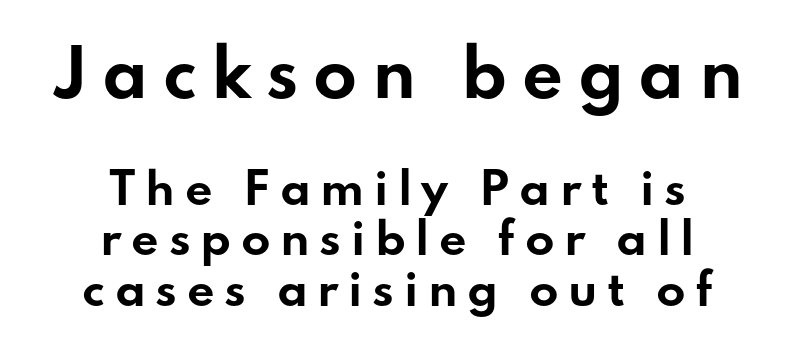
Which of the two is more prominent by size? The first, at the top. The lettering stays uniformly vertical, giving the passage a roman look. The passage shown is emphatically bold. The line texture is sparse and dotted thanks to wide tracking. Proportional: the letters do not fall into vertical columns.
